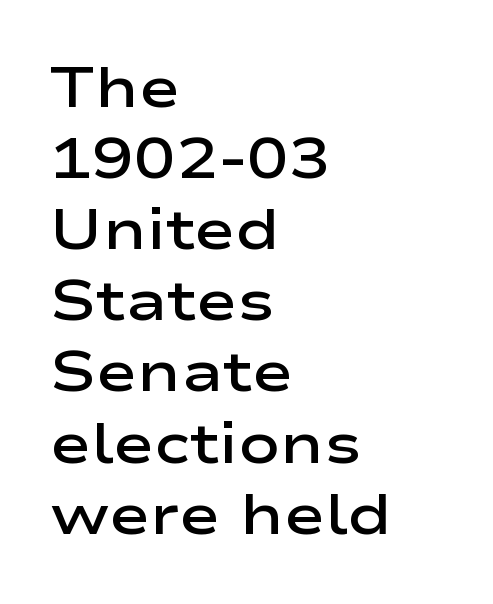
{"serif": "no", "italic": "no", "bold": "semi", "weight": "semibold", "width": "wide", "stroke_contrast": "low", "x_height": "medium", "monospaced": "no", "underline": "no", "align": "left", "line_spacing": "normal", "line_spacing_ratio": 1.27, "letter_spacing": "normal", "letter_spacing_em": 0.0, "glyph_px": 56}
